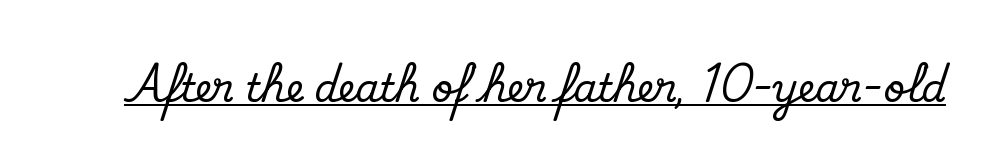
The face used here is proportionally spaced, like ordinary book or web type. A continuous stroke trails under the words, as in a hyperlink. The letters sit at their default tracking, neither squeezed nor spread. Look at the bottom of the vertical strokes: they flare into serifs here.
